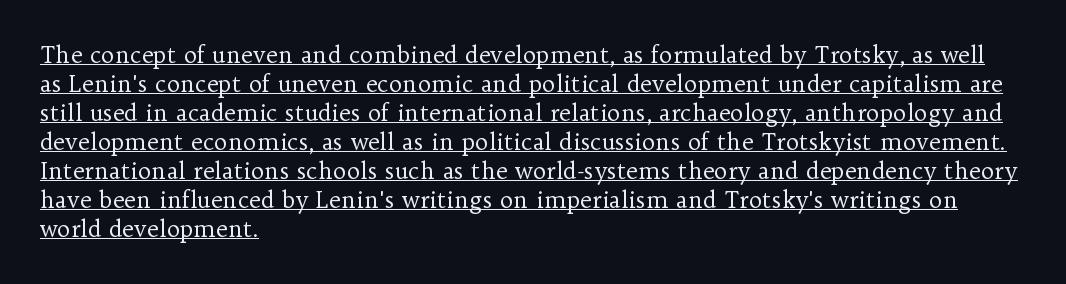
{"italic": "no", "bold": "no", "underline": "yes", "align": "left", "line_spacing": "normal", "line_spacing_ratio": 1.26, "letter_spacing": "normal", "letter_spacing_em": 0.0, "glyph_px": 23}
